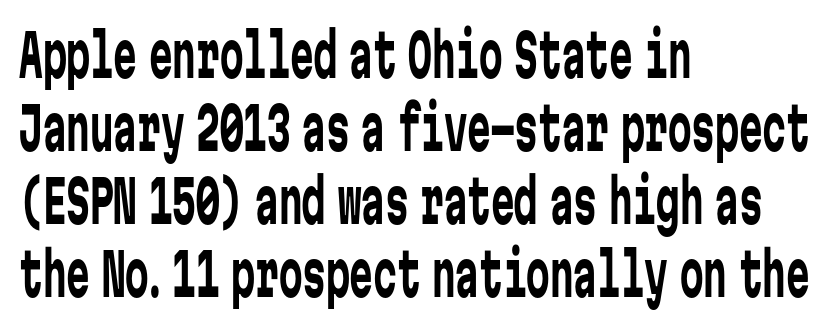
Q: Is the text bold? A: No.
Q: Is the text italic (slanted)? A: No, it is upright.
Q: Is the typeface a serif or a sans-serif typeface? A: Sans-serif.
Q: Is the text underlined? A: No.
Q: How is the paragraph aligned? A: Left-aligned.
Q: Is the spacing between letters normal or unusually wide? A: Normal.
Q: Width (condensed, normal, or wide)? A: Condensed.
Q: Stroke contrast? A: Low.
Q: x-height? A: Medium.
Q: Monospaced? A: Yes.
